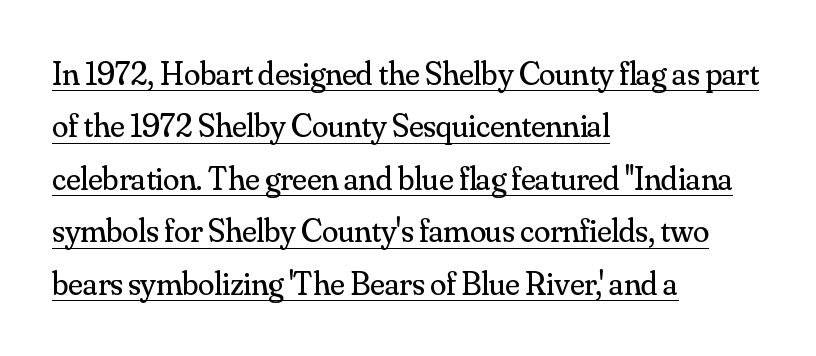
The image shows 33 px regular-weight serif type, upright; set left-aligned, normal line spacing (1.59x), normal letter spacing, underlined; medium stroke contrast and a small x-height.
